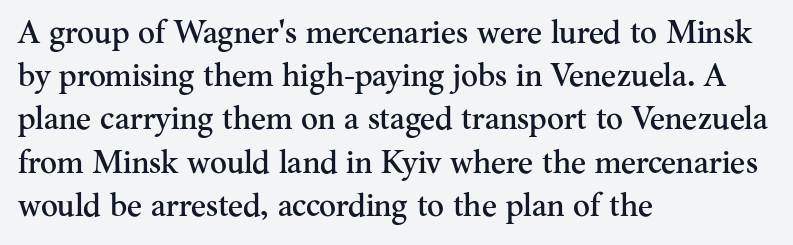
{"serif": "yes", "italic": "no", "width": "normal", "stroke_contrast": "medium", "x_height": "small", "monospaced": "no", "underline": "no", "align": "left", "line_spacing": "normal", "line_spacing_ratio": 1.35, "letter_spacing": "normal", "letter_spacing_em": 0.0, "glyph_px": 32}
